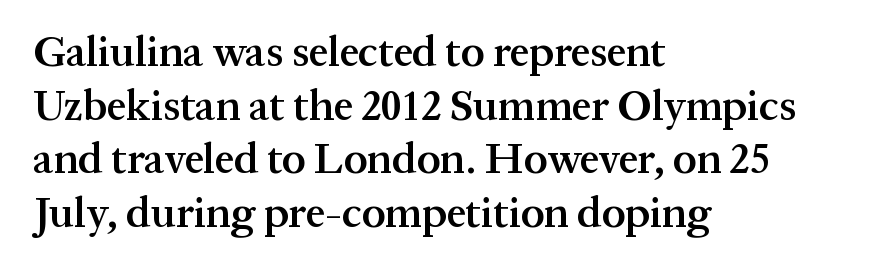
It's the straight-up-and-down kind of type. The gaps between neighbouring characters are ordinary and unremarkable. The lines in this sample share a left origin and differ only in where they stop. Looks like regular typesetting: each glyph gets only the width it needs.
